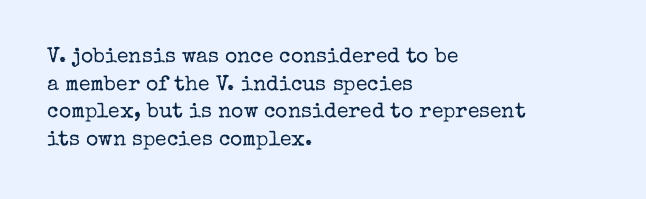
Q: Is the text bold? A: No.
Q: Is the text italic (slanted)? A: No, it is upright.
Q: Is the text underlined? A: No.
Q: How is the paragraph aligned? A: Left-aligned.
Q: Is the spacing between letters normal or unusually wide? A: Normal.
Q: Is the spacing between lines tight, normal or loose? A: Normal.
